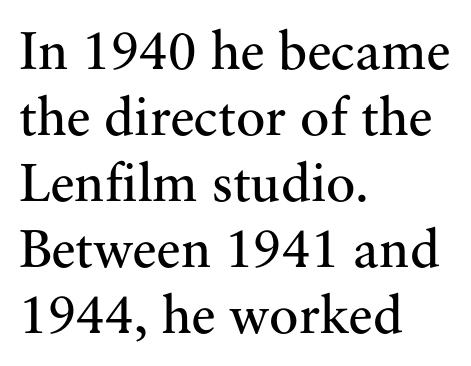
The image shows 55 px regular-weight serif type, upright; set left-aligned, line spacing 1.2x, normal letter spacing, not underlined; medium stroke contrast and a small x-height.
